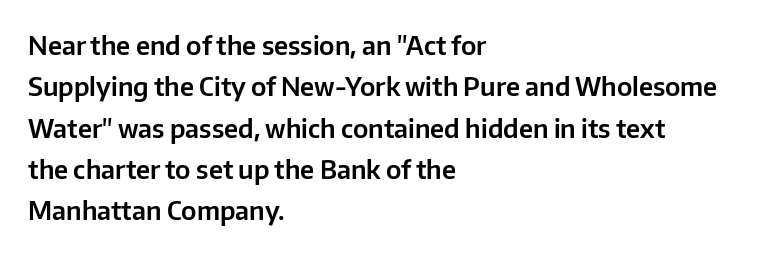
The image shows 26 px text type, upright; set left-aligned, normal line spacing (1.59x), normal letter spacing, not underlined.
